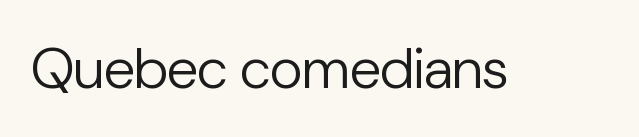
{"serif": "no", "italic": "no", "bold": "no", "weight": "regular", "width": "normal", "stroke_contrast": "low", "x_height": "medium", "monospaced": "no", "underline": "no", "letter_spacing": "normal", "letter_spacing_em": 0.0, "glyph_px": 57}
